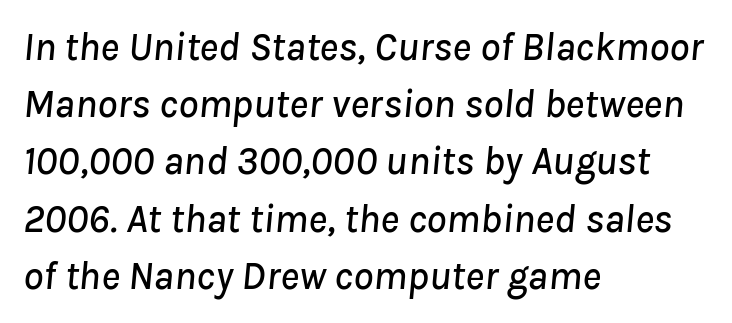
A typesetter would mark this as italic. The designer left line spacing at the default. The words here are not underlined. The letterforms sit shoulder to shoulder at normal distance. Do the characters align in a grid? No, the font is proportional. Is the block centered? No — it sits flush against the left margin.
